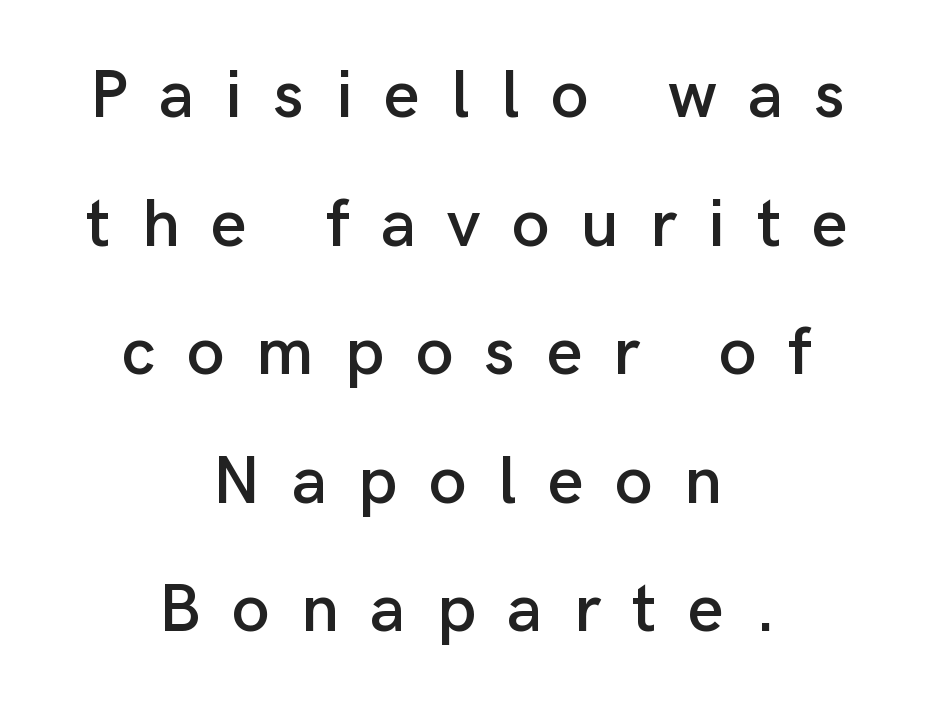
{"serif": "no", "italic": "no", "width": "normal", "stroke_contrast": "low", "x_height": "medium", "monospaced": "no", "underline": "no", "align": "center", "line_spacing_ratio": 1.89, "letter_spacing": "wide", "letter_spacing_em": 0.46, "glyph_px": 68}
